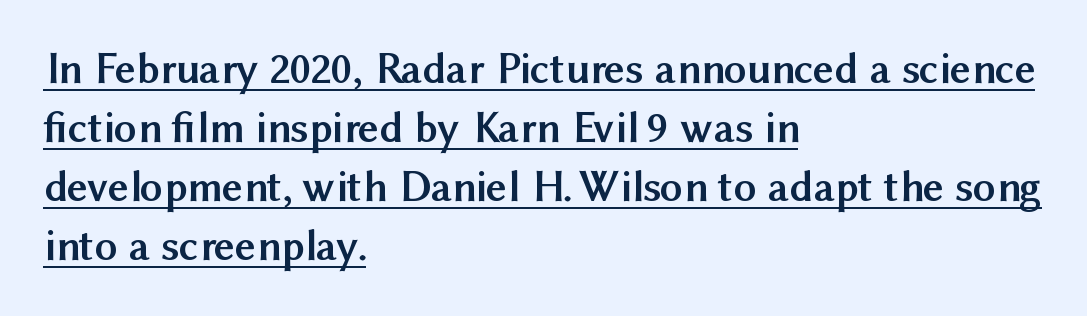
Q: Is the text bold? A: Yes.
Q: Is the text italic (slanted)? A: No, it is upright.
Q: Is the typeface a serif or a sans-serif typeface? A: Sans-serif.
Q: Is the text underlined? A: Yes.
Q: How is the paragraph aligned? A: Left-aligned.
Q: Is the spacing between letters normal or unusually wide? A: Normal.
Q: Is the spacing between lines tight, normal or loose? A: Normal.
Q: Width (condensed, normal, or wide)? A: Normal.
Q: Stroke contrast? A: Medium.
Q: x-height? A: Medium.
Q: Monospaced? A: No.
